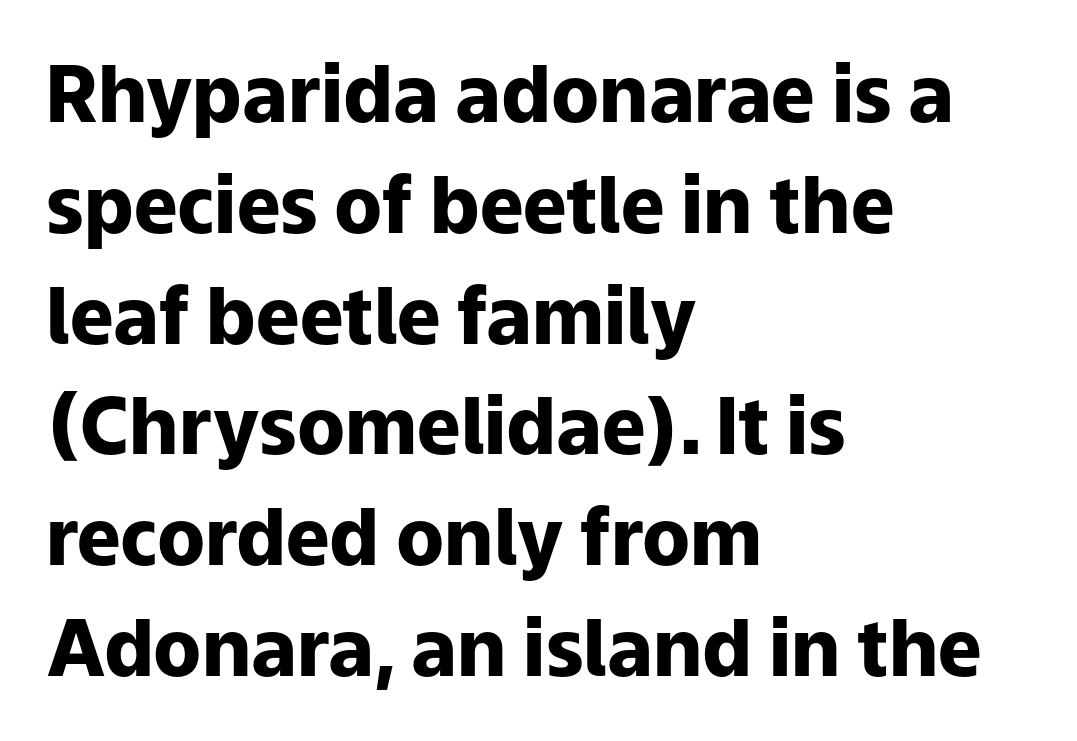
Q: Is the text bold? A: Yes.
Q: Is the text italic (slanted)? A: No, it is upright.
Q: Is the typeface a serif or a sans-serif typeface? A: Sans-serif.
Q: Is the text underlined? A: No.
Q: How is the paragraph aligned? A: Left-aligned.
Q: Is the spacing between letters normal or unusually wide? A: Normal.
Q: Is the spacing between lines tight, normal or loose? A: Normal.
Q: Width (condensed, normal, or wide)? A: Normal.
Q: Stroke contrast? A: Low.
Q: x-height? A: Medium.
Q: Monospaced? A: No.
